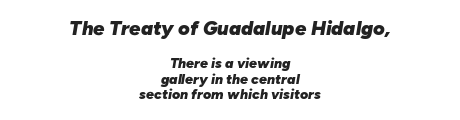
The image shows 20 px bold type, italic (leaning right); set centered, tight line spacing (1.11x), normal letter spacing, not underlined; the first (top) block is 1.43x larger.
